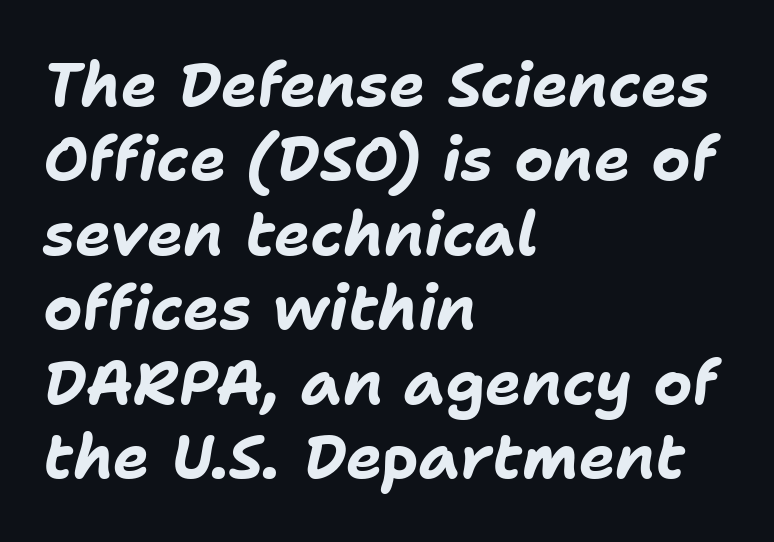
{"italic": "yes", "lean": "right", "slant_degrees": 11, "bold": "yes", "weight": "bold", "width": "normal", "stroke_contrast": "low", "x_height": "medium", "monospaced": "no", "underline": "no", "align": "left", "line_spacing_ratio": 1.22, "letter_spacing": "normal", "letter_spacing_em": 0.0, "glyph_px": 61}
